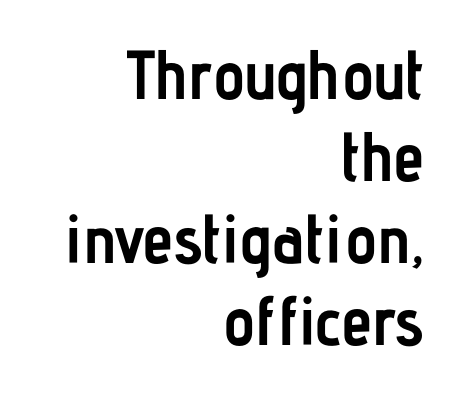
{"serif": "no", "italic": "no", "bold": "yes", "weight": "semibold", "width": "condensed", "stroke_contrast": "low", "x_height": "medium", "monospaced": "no", "underline": "no", "align": "right", "line_spacing_ratio": 1.19, "letter_spacing": "normal", "letter_spacing_em": 0.0, "glyph_px": 69}
